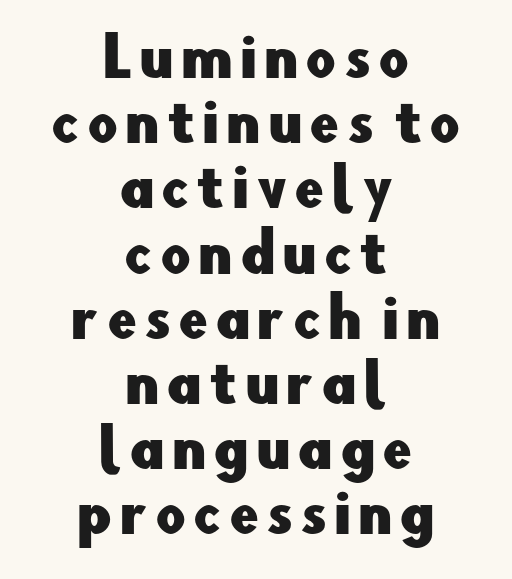
{"serif": "no", "italic": "no", "width": "normal", "stroke_contrast": "low", "x_height": "small", "monospaced": "no", "underline": "no", "align": "center", "line_spacing_ratio": 1.23, "glyph_px": 53}
